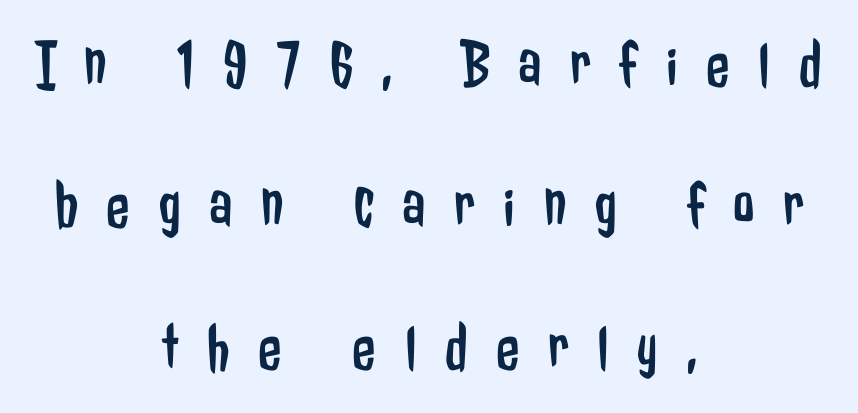
Widely set lines give the paragraph a tall, airy silhouette. Vertical stems look standard width or narrower in stroke. Short note: letters widely spaced. The space directly below the letters is spotless. Upright lettering throughout. Note the varied advance widths — an 'i' is clearly narrower than an 'm'.
